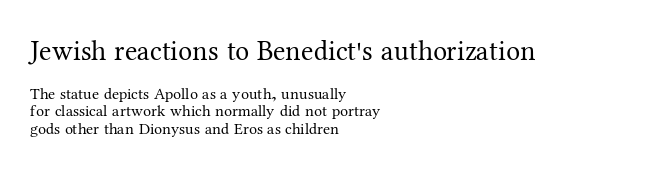
{"serif": "yes", "italic": "no", "bold": "no", "weight": "regular", "width": "normal", "stroke_contrast": "medium", "x_height": "medium", "monospaced": "no", "underline": "no", "align": "left", "line_spacing": "tight", "line_spacing_ratio": 1.07, "letter_spacing": "normal", "letter_spacing_em": 0.0, "larger_block": "first", "size_ratio": 1.75, "glyph_px": 28}
